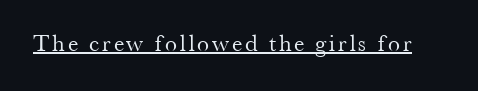
{"italic": "no", "bold": "no", "underline": "yes", "glyph_px": 24}
